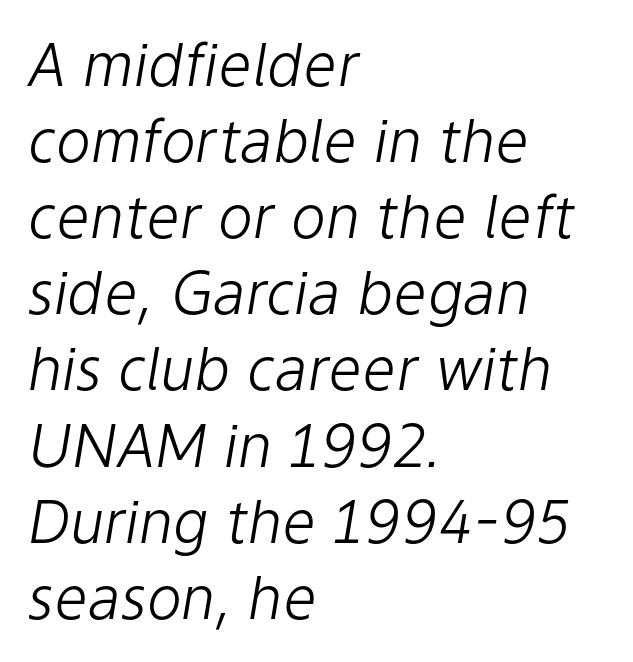
Q: Is the text bold? A: No.
Q: Is the text italic (slanted)? A: Yes, it leans right by about 9 degrees.
Q: Is the text underlined? A: No.
Q: How is the paragraph aligned? A: Left-aligned.
Q: Is the spacing between letters normal or unusually wide? A: Normal.
Q: Is the spacing between lines tight, normal or loose? A: Normal.
Q: Width (condensed, normal, or wide)? A: Normal.
Q: Stroke contrast? A: Low.
Q: x-height? A: Medium.
Q: Monospaced? A: No.
